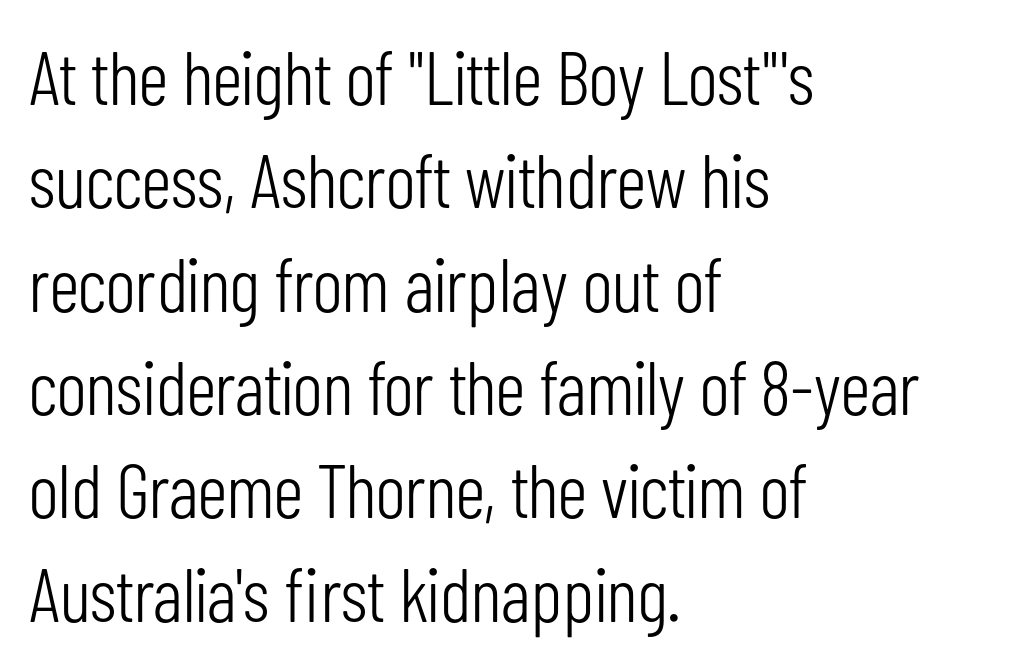
The image shows 76 px light, condensed sans-serif type, upright; set left-aligned, normal line spacing (1.36x), normal letter spacing, not underlined; low stroke contrast and a medium x-height.
